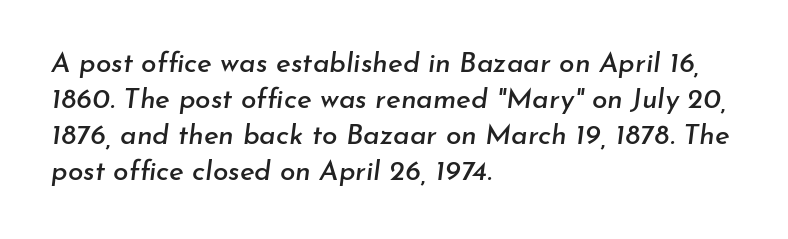
The type is set solid horizontally, with unmodified tracking. Clear beneath every line of the passage. If you drew a line through each stem, it would be angled. If you drew a ruler down the left edge, every line would touch it. The letters advance in unequal steps, a hallmark of proportional type.
